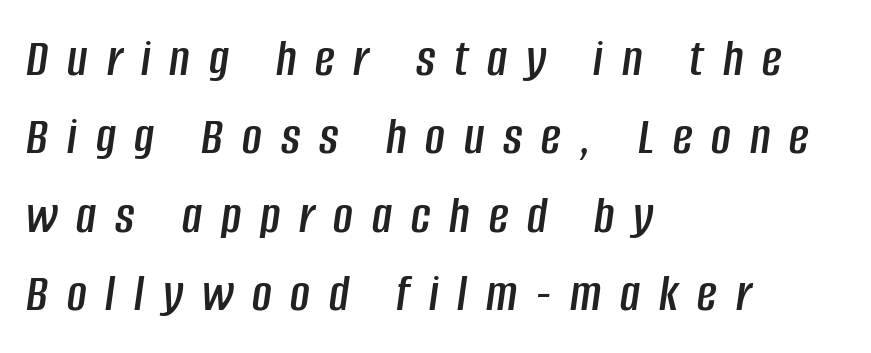
Q: Is the text italic (slanted)? A: Yes, it leans right by about 8 degrees.
Q: Is the text underlined? A: No.
Q: How is the paragraph aligned? A: Left-aligned.
Q: Is the spacing between letters normal or unusually wide? A: Unusually wide.
Q: Is the spacing between lines tight, normal or loose? A: Normal.
Q: Width (condensed, normal, or wide)? A: Condensed.
Q: Stroke contrast? A: Low.
Q: x-height? A: Large.
Q: Monospaced? A: No.
